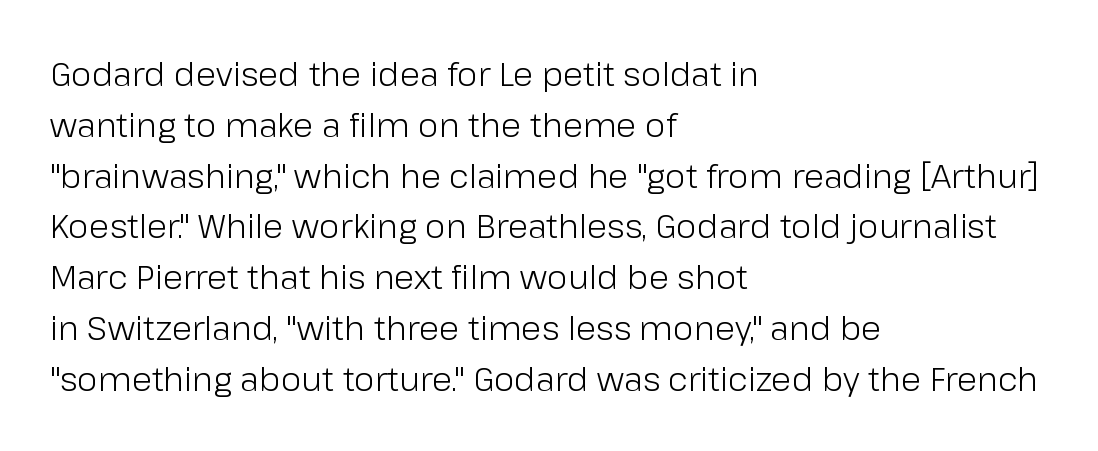
The typeface chosen for these lines omits serifs. In terms of leading, this rendering sits right in the middle. The letterforms sit shoulder to shoulder at normal distance. A student would call this left alignment; a typographer would say flush left, rag right. Note the varied advance widths — an 'i' is clearly narrower than an 'm'. No italicization has been applied; the sample stays upright.
